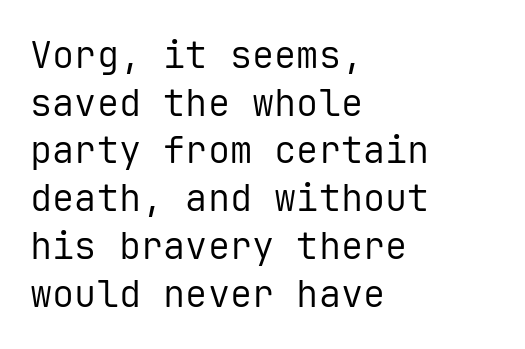
Stroke terminals: plain, sans-serif. Do the letters lean? They stand straight. The letterforms sit at book weight or below. The type is set solid horizontally, with unmodified tracking. The rows are spaced the way most documents space them.
